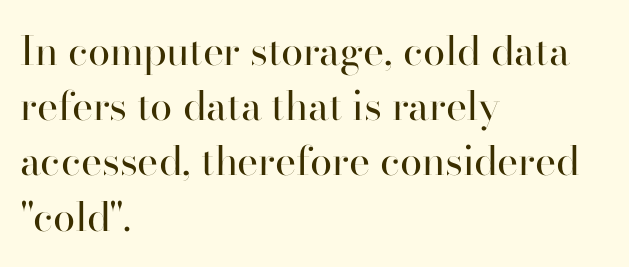
Weight: not bold — regular or lighter. Note the varied advance widths — an 'i' is clearly narrower than an 'm'. The characters display serif detailing at their extremities. Horizontal alignment here is leftward, the default for most running prose.
